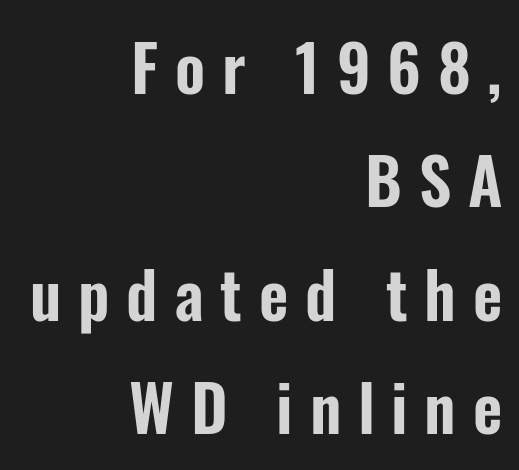
The image shows 64 px condensed sans-serif type, upright; set right-aligned, line spacing 1.77x, unusually wide letter spacing (+0.26 em), not underlined; low stroke contrast and a medium x-height.
